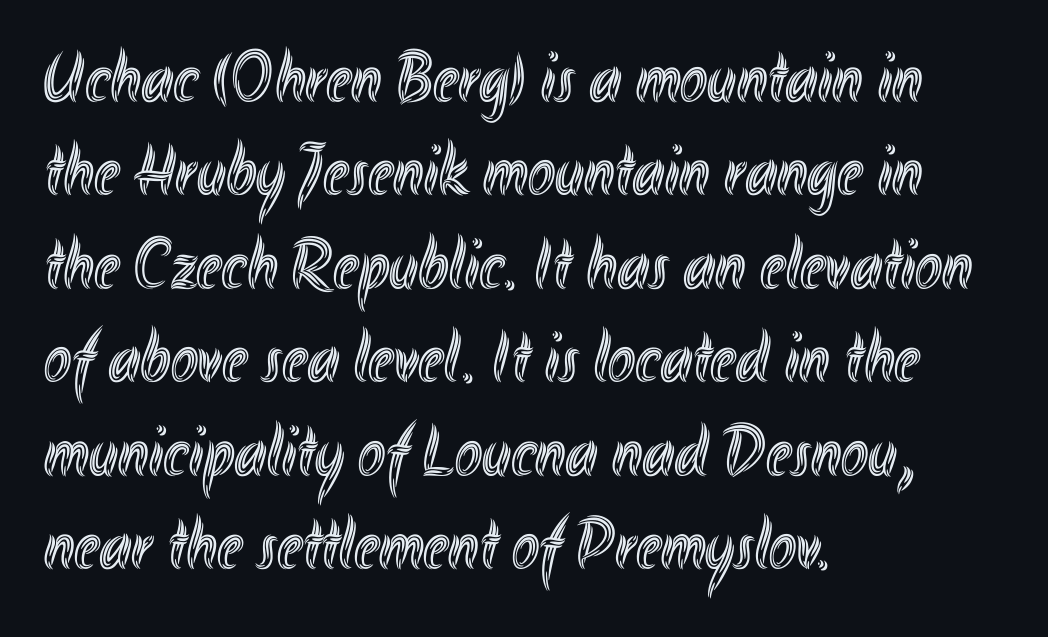
The image shows 73 px condensed type; set left-aligned, normal line spacing (1.28x), normal letter spacing, not underlined; a small x-height.
